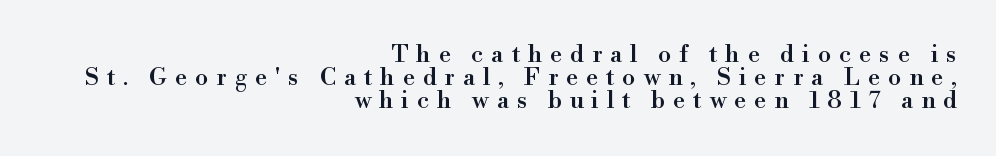
Q: Is the text italic (slanted)? A: No, it is upright.
Q: Is the text underlined? A: No.
Q: How is the paragraph aligned? A: Right-aligned.
Q: Is the spacing between letters normal or unusually wide? A: Unusually wide.
Q: Is the spacing between lines tight, normal or loose? A: Tight.
